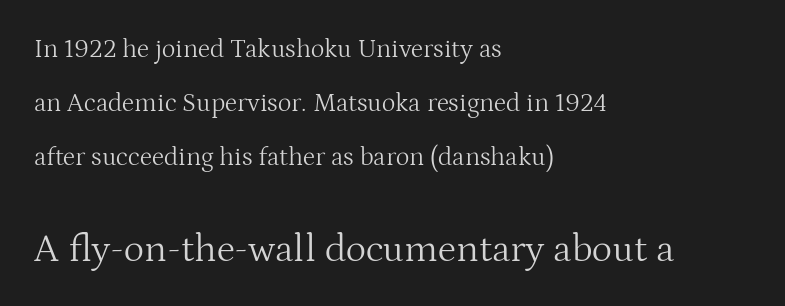
{"serif": "yes", "italic": "no", "bold": "no", "weight": "light", "width": "normal", "stroke_contrast": "medium", "x_height": "medium", "monospaced": "no", "underline": "no", "align": "left", "line_spacing": "loose", "line_spacing_ratio": 2.07, "letter_spacing": "normal", "letter_spacing_em": 0.0, "larger_block": "second", "size_ratio": 1.5, "glyph_px": 39}
